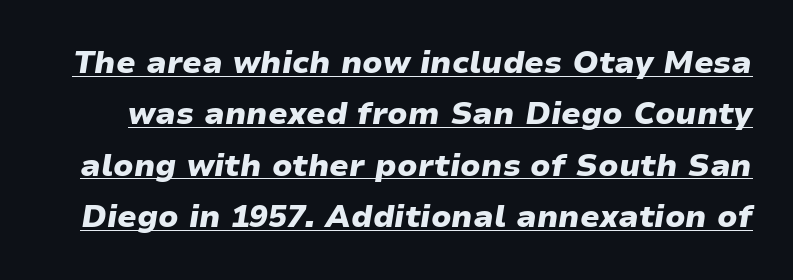
{"italic": "yes", "lean": "right", "slant_degrees": 9, "bold": "yes", "weight": "heavy", "width": "wide", "stroke_contrast": "low", "x_height": "medium", "monospaced": "no", "underline": "yes", "line_spacing": "normal", "line_spacing_ratio": 1.66, "letter_spacing": "normal", "letter_spacing_em": 0.0, "glyph_px": 31}
